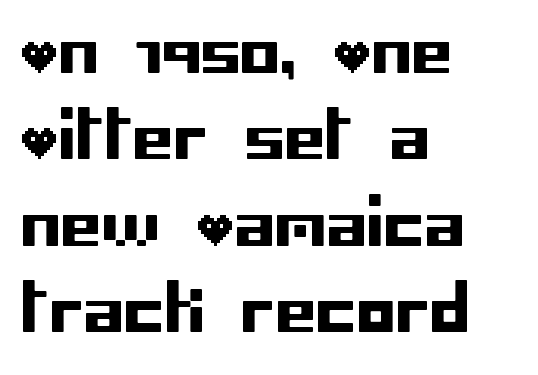
The image shows 65 px sans-serif type, upright; set left-aligned, normal line spacing (1.33x), normal letter spacing, not underlined; low stroke contrast and a large x-height.
